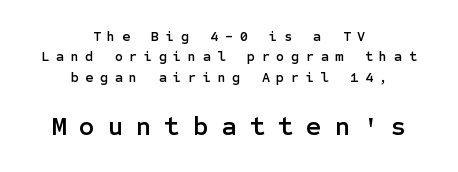
The image shows 27 px text type, upright; set centered, normal line spacing (1.45x), unusually wide letter spacing (+0.47 em), not underlined; the second (bottom) block is 1.93x larger.
